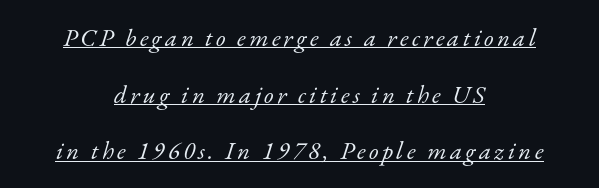
{"italic": "yes", "lean": "right", "slant_degrees": 17, "bold": "no", "underline": "yes", "align": "center", "line_spacing": "loose", "line_spacing_ratio": 2.27, "glyph_px": 25}
